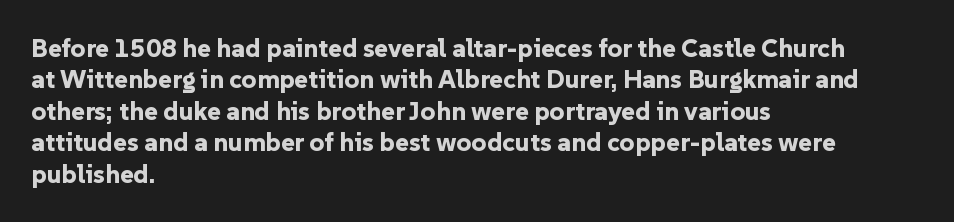
{"italic": "no", "bold": "yes", "underline": "no", "align": "left", "line_spacing_ratio": 1.21, "letter_spacing": "normal", "letter_spacing_em": 0.0, "glyph_px": 26}
